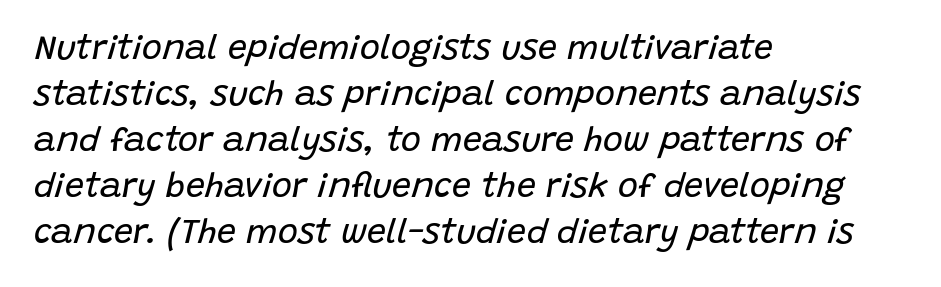
Tall strokes in this sample are angled rather than plumb. The string is rendered with underlining switched off. Where is the straight margin? On the left. Words appear dense and cohesive because spacing is normal. Interline gaps are of average width in this sample. Compared with a typical body face, this is equally light or lighter still.
